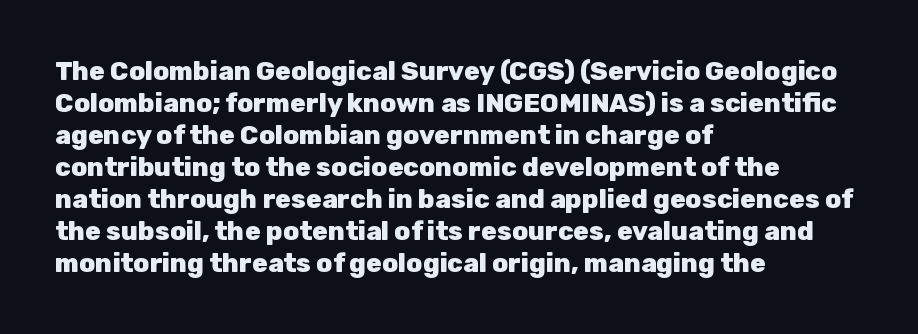
Alignment: flush left. A clean baseline with only descenders dipping below it. Vertical strokes here are truly vertical. Every letter is thick-stroked: bold, no question. A typesetter would call this zero additional tracking.
